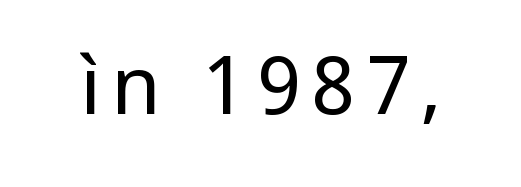
The image shows 80 px regular-weight sans-serif type, upright; set not underlined; low stroke contrast and a medium x-height.
